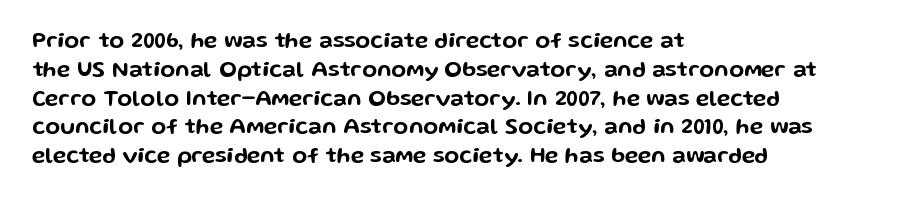
The image shows 22 px text type, upright; set left-aligned, normal line spacing (1.31x), normal letter spacing, not underlined.
